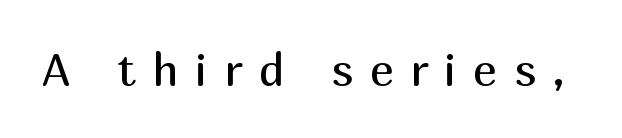
{"serif": "no", "italic": "no", "bold": "no", "weight": "regular", "width": "normal", "stroke_contrast": "medium", "x_height": "medium", "monospaced": "no", "underline": "no", "letter_spacing": "wide", "letter_spacing_em": 0.37, "glyph_px": 45}
